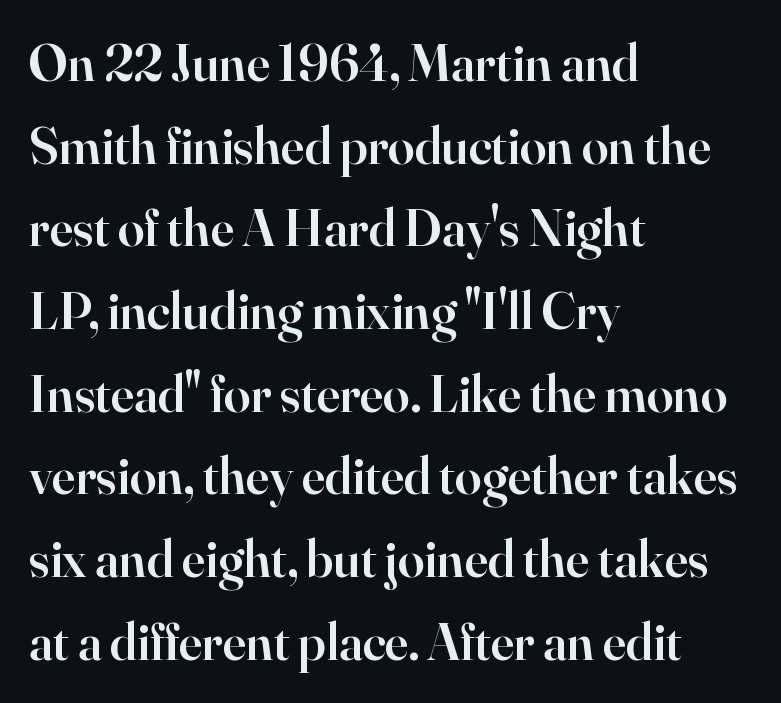
{"serif": "yes", "italic": "no", "bold": "semi", "weight": "semibold", "width": "normal", "stroke_contrast": "high", "x_height": "small", "monospaced": "no", "underline": "no", "align": "left", "line_spacing": "normal", "line_spacing_ratio": 1.56, "letter_spacing": "normal", "letter_spacing_em": 0.0, "glyph_px": 53}
